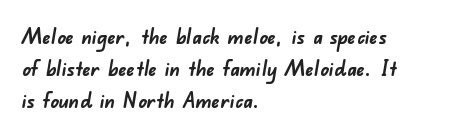
Q: Is the text bold? A: Yes.
Q: Is the text underlined? A: No.
Q: How is the paragraph aligned? A: Left-aligned.
Q: Is the spacing between letters normal or unusually wide? A: Normal.
Q: Is the spacing between lines tight, normal or loose? A: Normal.
